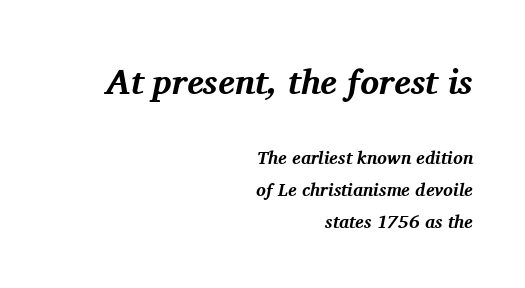
{"serif": "yes", "italic": "yes", "lean": "right", "slant_degrees": 11, "bold": "yes", "weight": "bold", "width": "normal", "stroke_contrast": "medium", "x_height": "medium", "monospaced": "no", "underline": "no", "align": "right", "line_spacing_ratio": 1.77, "letter_spacing": "normal", "letter_spacing_em": 0.0, "larger_block": "first", "size_ratio": 1.94, "glyph_px": 35}
